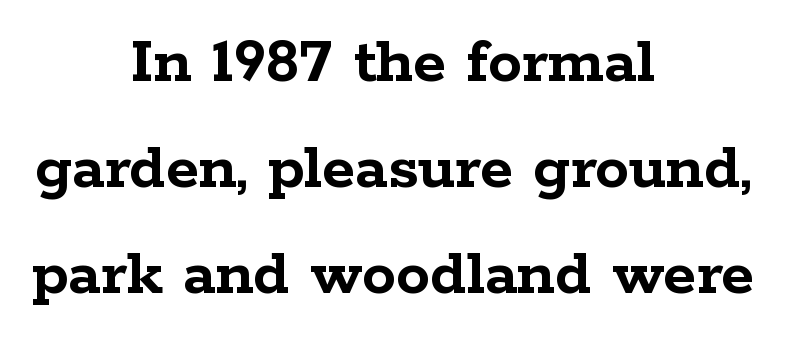
The image shows 68 px semibold, wide serif type, upright; set centered, normal line spacing (1.56x), normal letter spacing, not underlined; low stroke contrast and a medium x-height.
